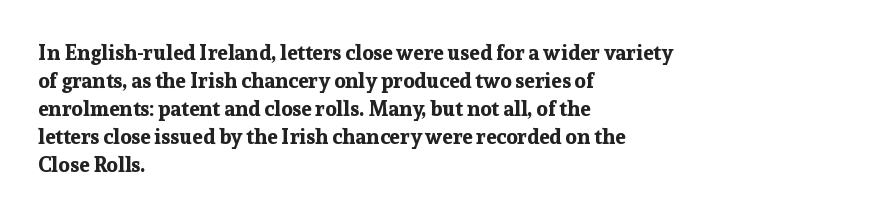
The image shows 21 px bold type, upright; set left-aligned, normal line spacing (1.33x), normal letter spacing, not underlined.
